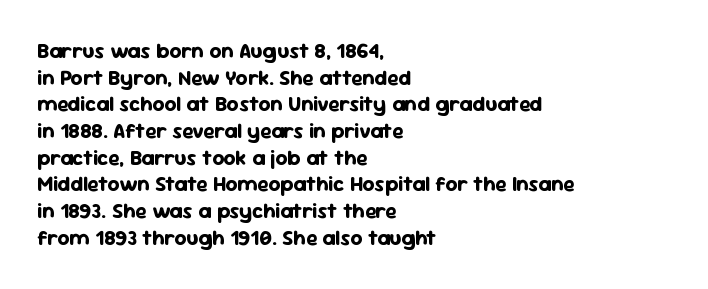
The image shows 21 px bold type, upright; set left-aligned, normal line spacing (1.27x), normal letter spacing, not underlined.
